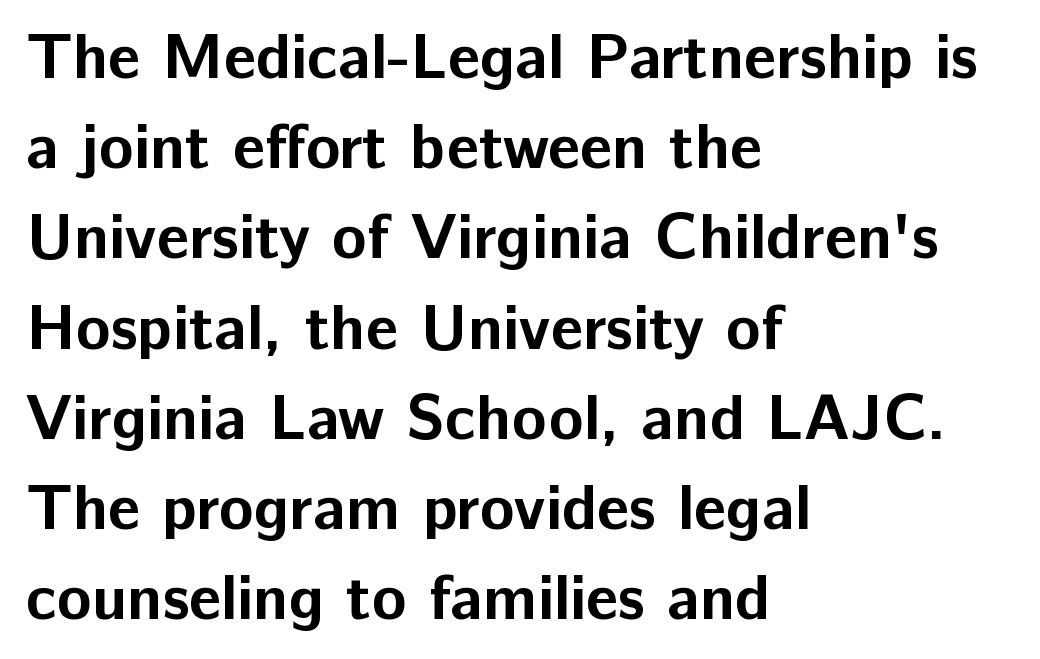
The image shows 64 px bold sans-serif type, upright; set left-aligned, normal line spacing (1.41x), normal letter spacing, not underlined; low stroke contrast and a medium x-height.
